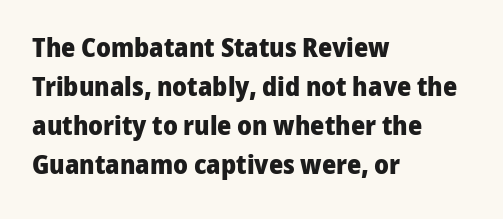
The image shows 27 px bold type, upright; set left-aligned, normal line spacing (1.45x), normal letter spacing, not underlined.
